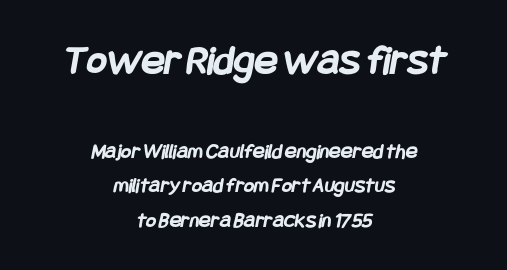
Q: Is the text bold? A: Yes.
Q: Is the typeface a serif or a sans-serif typeface? A: Sans-serif.
Q: Is the text underlined? A: No.
Q: How is the paragraph aligned? A: Centered.
Q: Is the spacing between letters normal or unusually wide? A: Normal.
Q: Is the spacing between lines tight, normal or loose? A: Normal.
Q: Which block of text is set in a larger size, the first (top) or the second (bottom)? A: The first (top) one.
Q: Width (condensed, normal, or wide)? A: Condensed.
Q: Stroke contrast? A: Low.
Q: x-height? A: Large.
